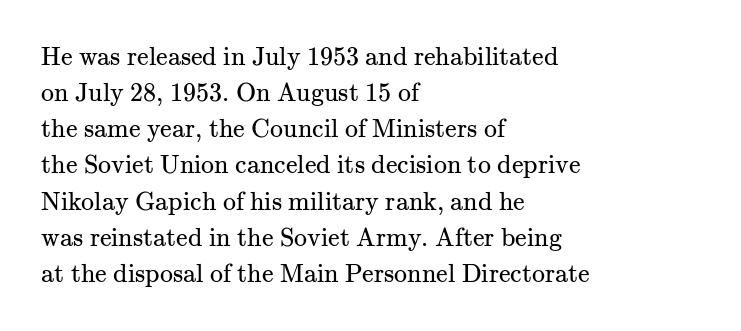
The image shows 26 px text type, upright; set left-aligned, normal line spacing (1.39x), normal letter spacing, not underlined.
